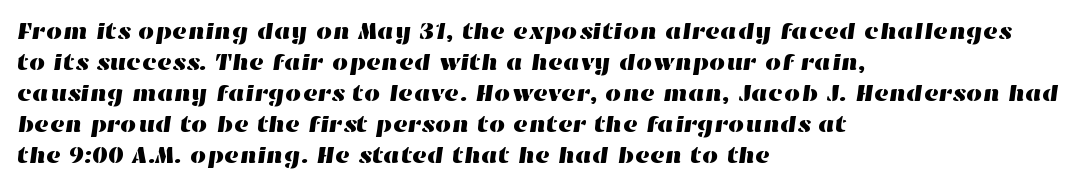
Characters follow at the spacing the type designer built in. Reading down the column, the eye jumps a familiar distance to each next line. Beneath every word, the page is bare. The typesetter chose a ragged-right arrangement here.
